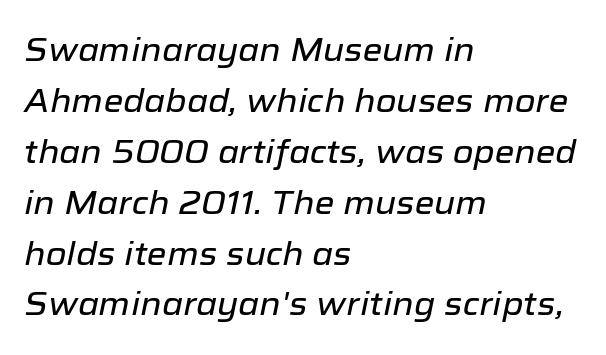
Q: Is the text italic (slanted)? A: Yes, it leans right by about 12 degrees.
Q: Is the text underlined? A: No.
Q: How is the paragraph aligned? A: Left-aligned.
Q: Is the spacing between letters normal or unusually wide? A: Normal.
Q: Is the spacing between lines tight, normal or loose? A: Normal.
Q: Width (condensed, normal, or wide)? A: Normal.
Q: Stroke contrast? A: Low.
Q: x-height? A: Medium.
Q: Monospaced? A: No.
